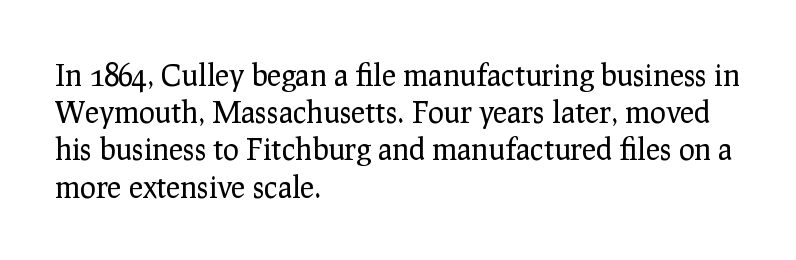
The image shows 30 px regular-weight serif type, upright; set left-aligned, line spacing 1.24x, normal letter spacing, not underlined; low stroke contrast and a medium x-height.
